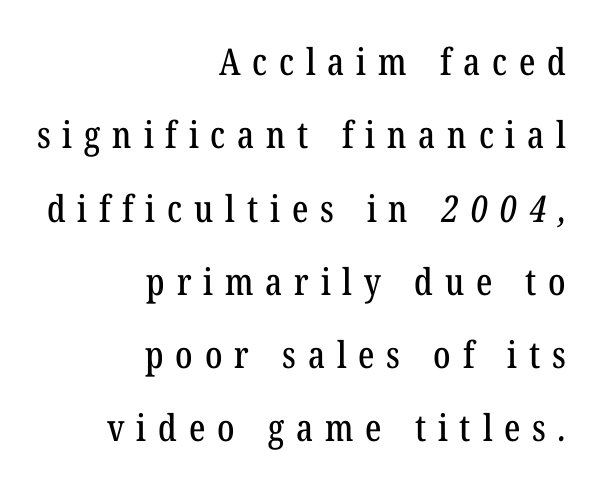
{"serif": "yes", "width": "condensed", "stroke_contrast": "low", "x_height": "medium", "monospaced": "no", "underline": "no", "align": "right", "line_spacing": "loose", "line_spacing_ratio": 1.98, "letter_spacing": "wide", "letter_spacing_em": 0.32, "glyph_px": 37}
